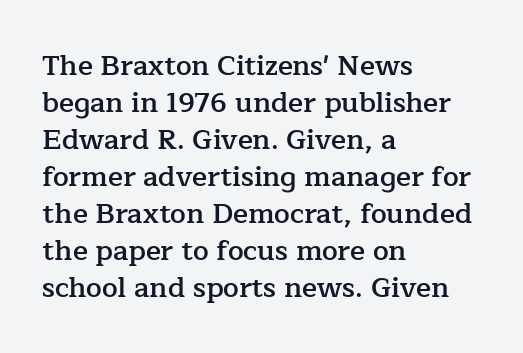
Q: Is the text bold? A: Semi-bold.
Q: Is the text italic (slanted)? A: No, it is upright.
Q: Is the typeface a serif or a sans-serif typeface? A: Serif.
Q: Is the text underlined? A: No.
Q: How is the paragraph aligned? A: Left-aligned.
Q: Is the spacing between letters normal or unusually wide? A: Normal.
Q: Is the spacing between lines tight, normal or loose? A: Normal.
Q: Width (condensed, normal, or wide)? A: Normal.
Q: Stroke contrast? A: Low.
Q: x-height? A: Medium.
Q: Monospaced? A: No.
